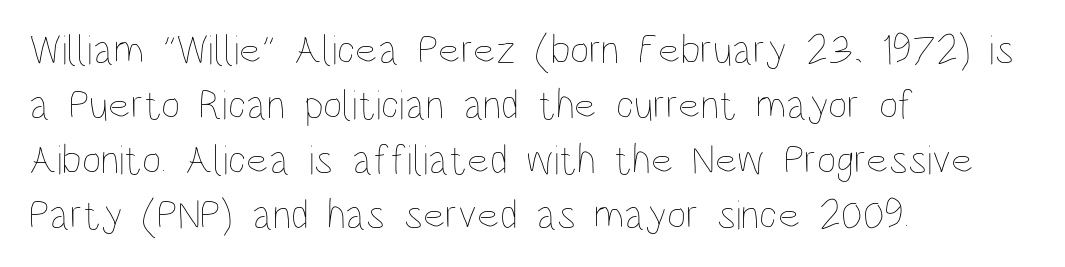
{"italic": "no", "bold": "no", "weight": "thin", "width": "condensed", "stroke_contrast": "low", "x_height": "large", "monospaced": "no", "underline": "no", "align": "left", "line_spacing": "normal", "line_spacing_ratio": 1.31, "letter_spacing": "normal", "letter_spacing_em": 0.0, "glyph_px": 42}
